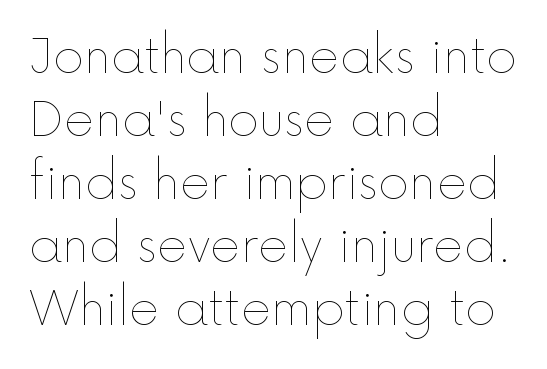
Every stem runs plumb, perpendicular to the baseline. No chunkiness to these letters — they're not bold. A classic flush-left, rag-right setting is used for this passage. A typesetter would call this proportional, since set widths differ per character.
